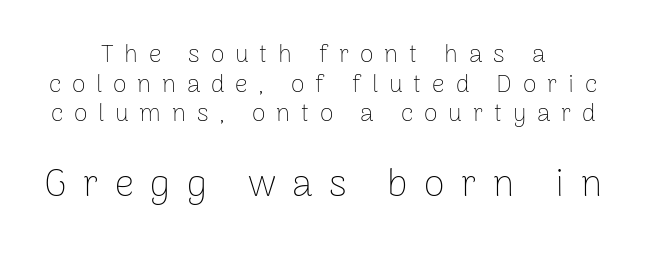
A student would call this center alignment; a typographer would say set centered. Spacing verdict: proportional, widths tailored to each character. Designer's note — italics off, roman on. Counters stay open thanks to moderate or lighter strokes.
